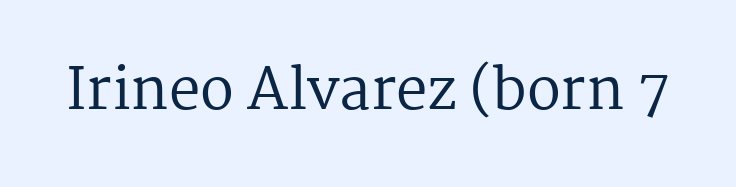
{"serif": "yes", "italic": "no", "bold": "no", "weight": "regular", "width": "normal", "stroke_contrast": "medium", "x_height": "medium", "monospaced": "no", "underline": "no", "letter_spacing": "normal", "letter_spacing_em": 0.0, "glyph_px": 56}
